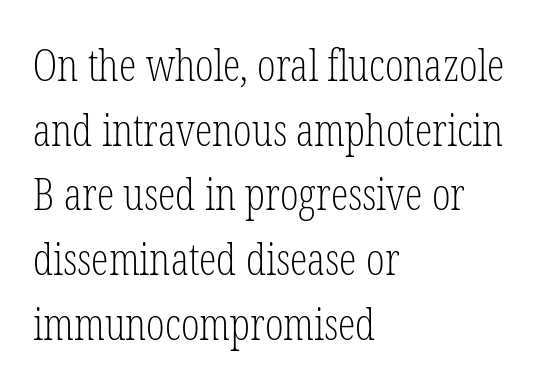
Notice how descenders clear the ascenders below comfortably — that's standard leading. Typeset ragged right — the left edge is the straight one. In terms of posture, this sample is upright. How are the letters spaced? Ordinarily, with no added tracking.
